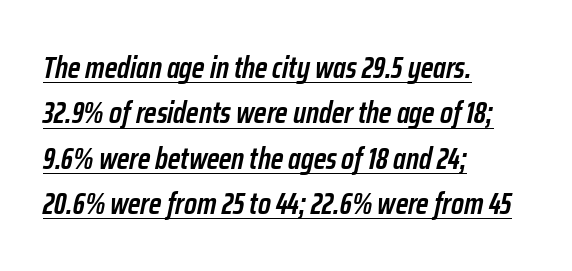
The image shows 30 px semibold, condensed type, italic (leaning right); set left-aligned, normal line spacing (1.51x), normal letter spacing, underlined; low stroke contrast and a medium x-height.
